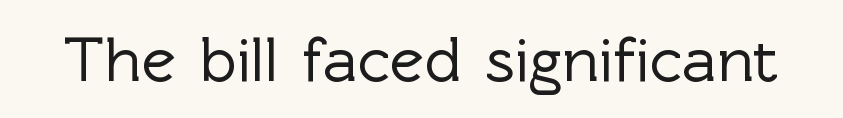
These lines are composed in type without serifs. Upright lettering throughout. Check the space under the baseline: it is left empty. These lines are rendered in a variable-pitch font.
